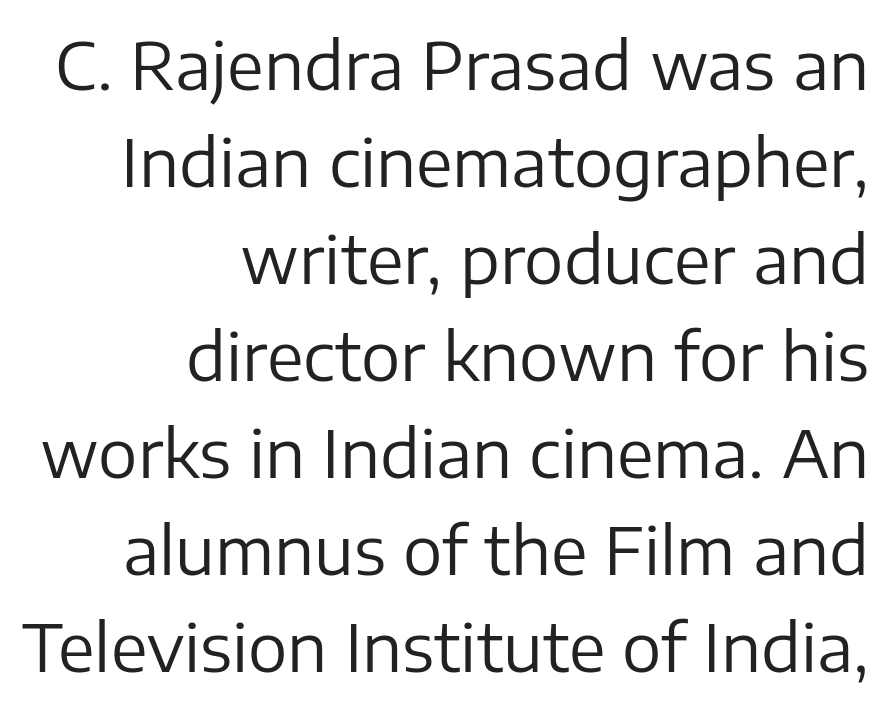
Q: Is the text bold? A: No.
Q: Is the text italic (slanted)? A: No, it is upright.
Q: Is the typeface a serif or a sans-serif typeface? A: Sans-serif.
Q: Is the text underlined? A: No.
Q: How is the paragraph aligned? A: Right-aligned.
Q: Is the spacing between letters normal or unusually wide? A: Normal.
Q: Is the spacing between lines tight, normal or loose? A: Normal.
Q: Width (condensed, normal, or wide)? A: Normal.
Q: Stroke contrast? A: Low.
Q: x-height? A: Medium.
Q: Monospaced? A: No.
